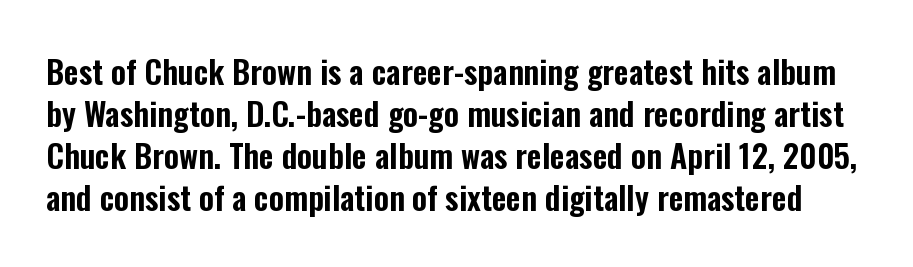
Q: Is the text italic (slanted)? A: No, it is upright.
Q: Is the typeface a serif or a sans-serif typeface? A: Sans-serif.
Q: Is the text underlined? A: No.
Q: Is the spacing between letters normal or unusually wide? A: Normal.
Q: Is the spacing between lines tight, normal or loose? A: Normal.
Q: Width (condensed, normal, or wide)? A: Condensed.
Q: Stroke contrast? A: Low.
Q: x-height? A: Medium.
Q: Monospaced? A: No.
